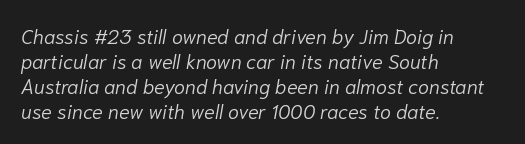
{"italic": "yes", "lean": "right", "slant_degrees": 10, "bold": "no", "underline": "no", "align": "left", "line_spacing": "normal", "line_spacing_ratio": 1.25, "letter_spacing": "normal", "letter_spacing_em": 0.0, "glyph_px": 20}
